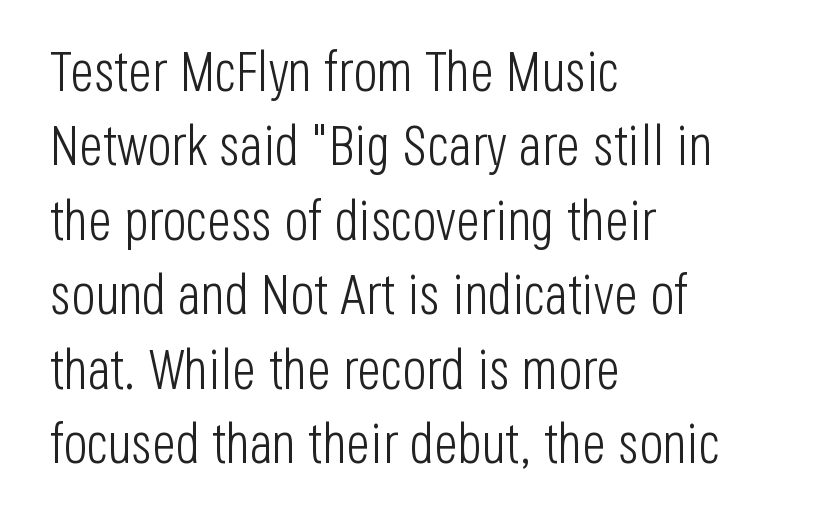
{"serif": "no", "italic": "no", "bold": "no", "weight": "light", "width": "condensed", "stroke_contrast": "low", "x_height": "large", "monospaced": "no", "underline": "no", "align": "left", "line_spacing": "normal", "line_spacing_ratio": 1.33, "letter_spacing": "normal", "letter_spacing_em": 0.0, "glyph_px": 56}
